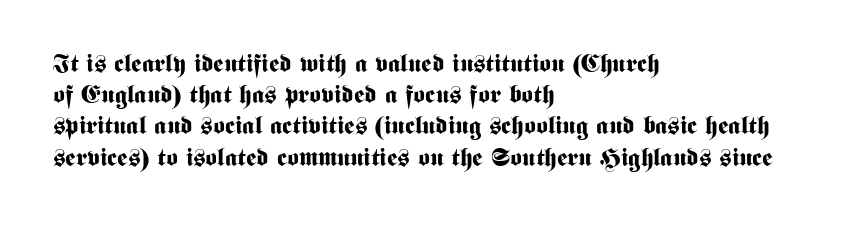
Caption: standard tracking, unaltered. Weight: bold. Line beginnings align vertically; line endings do not. The type sits square on the baseline with zero lean.
